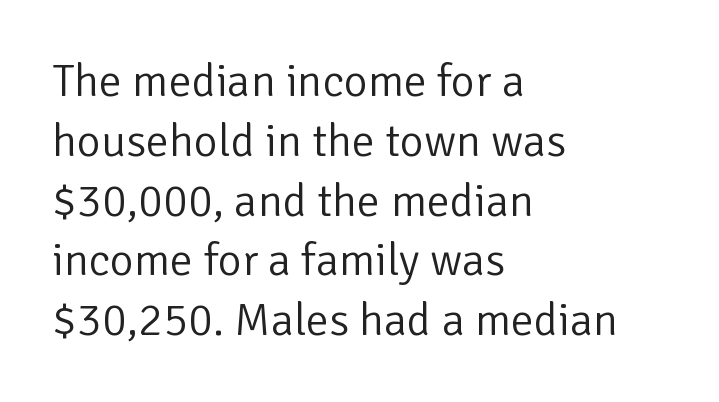
Q: Is the text bold? A: No.
Q: Is the text italic (slanted)? A: No, it is upright.
Q: Is the typeface a serif or a sans-serif typeface? A: Sans-serif.
Q: Is the text underlined? A: No.
Q: How is the paragraph aligned? A: Left-aligned.
Q: Is the spacing between letters normal or unusually wide? A: Normal.
Q: Is the spacing between lines tight, normal or loose? A: Normal.
Q: Width (condensed, normal, or wide)? A: Normal.
Q: Stroke contrast? A: Low.
Q: x-height? A: Medium.
Q: Monospaced? A: No.
